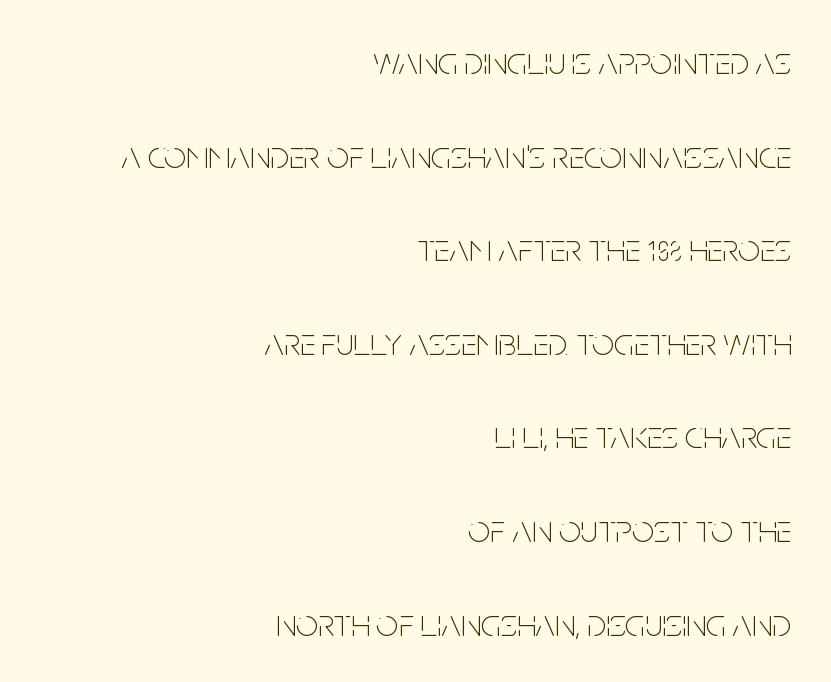
Is this a heavy cut? Hardly; it is regular or lighter. Only glyphs here, with clear space below each row. These lines are set flush right with a ragged left edge. Here the designer chose a conventional face with non-uniform glyph widths. Nope, no serifs anywhere on these letters. Quick note: not italic, upright.
